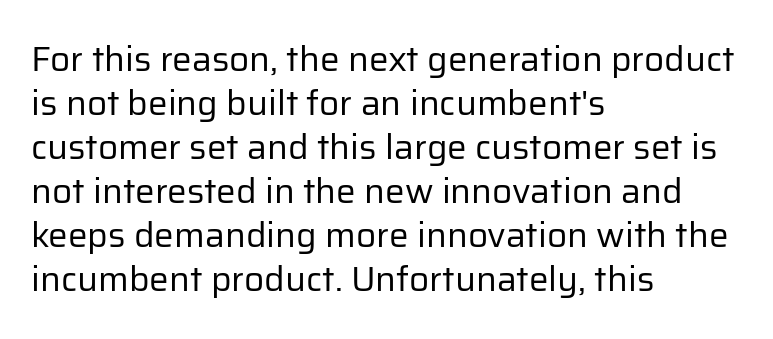
Typographically, this falls in the sans-serif category. No extra tracking has been applied to these lines. Vertically, the passage feels balanced, rows spaced as you'd expect. Reading down the block, your eye returns to a fixed left position each line.
